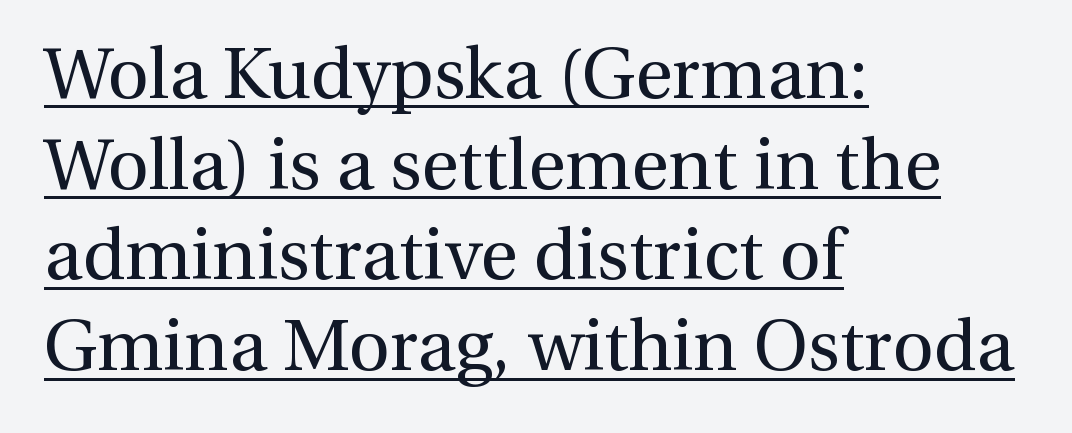
The image shows 72 px regular-weight serif type, upright; set left-aligned, normal line spacing (1.26x), normal letter spacing, underlined; medium stroke contrast and a medium x-height.
